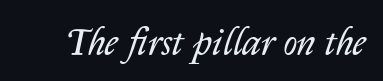
The image shows 38 px regular-weight type, italic (leaning right); set normal letter spacing, not underlined; low stroke contrast and a medium x-height.
